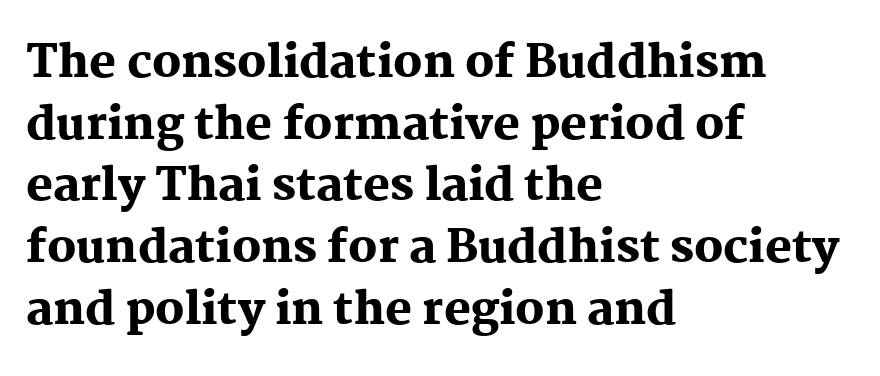
The image shows 45 px heavy serif type, upright; set left-aligned, normal line spacing (1.37x), normal letter spacing, not underlined; medium stroke contrast and a medium x-height.
